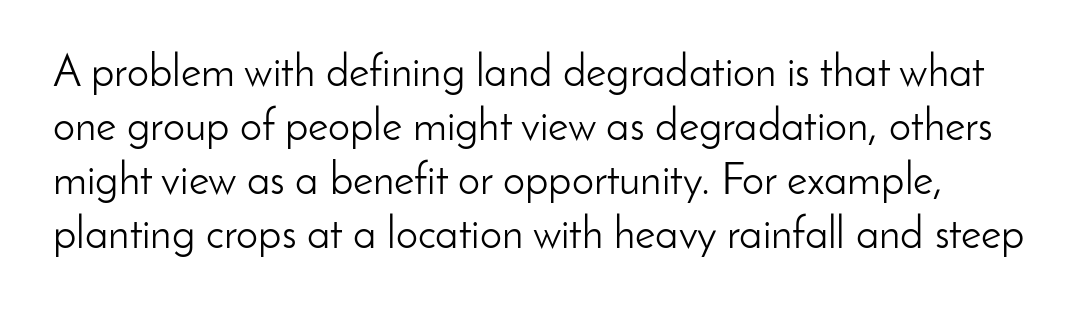
This sample has the flowing, uneven cadence of proportional lettering. The font is comparable to plain body text, perhaps lighter. Tracking here is standard; glyphs follow each other at the usual distance. The area under the type is left untouched. You can tell it's not italic because the verticals are truly vertical. This is sans-serif lettering, the kind often seen on screens and signage.
